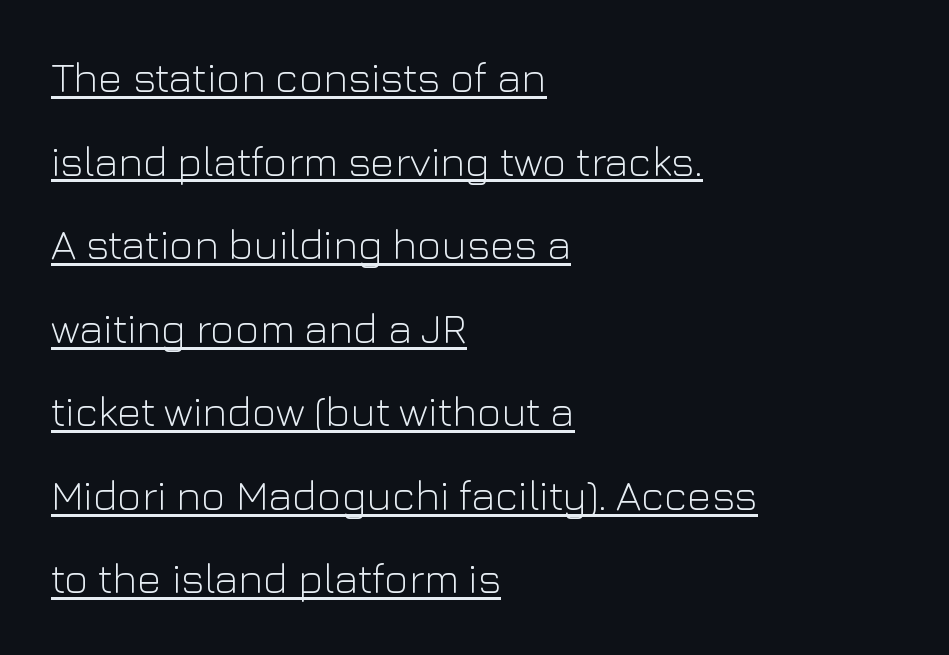
Q: Is the text bold? A: No.
Q: Is the text italic (slanted)? A: No, it is upright.
Q: Is the typeface a serif or a sans-serif typeface? A: Sans-serif.
Q: Is the text underlined? A: Yes.
Q: How is the paragraph aligned? A: Left-aligned.
Q: Is the spacing between letters normal or unusually wide? A: Normal.
Q: Is the spacing between lines tight, normal or loose? A: Loose.
Q: Width (condensed, normal, or wide)? A: Normal.
Q: Stroke contrast? A: Low.
Q: x-height? A: Medium.
Q: Monospaced? A: No.
